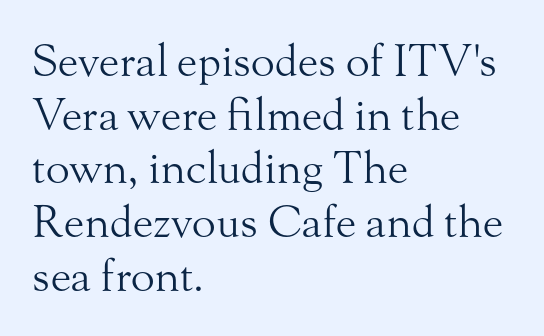
The image shows 44 px light serif type, upright; set left-aligned, line spacing 1.22x, normal letter spacing, not underlined; medium stroke contrast and a small x-height.
